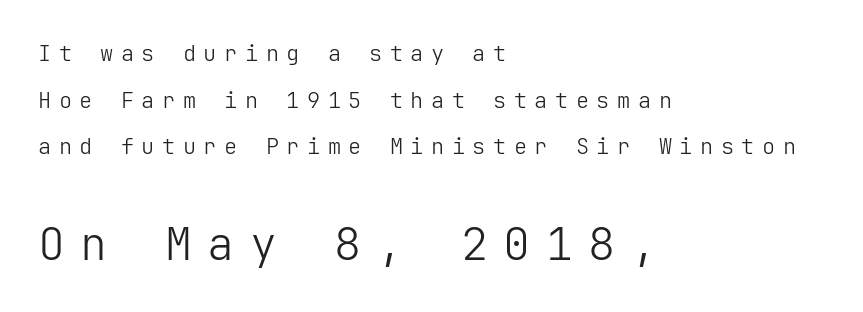
{"serif": "no", "italic": "no", "bold": "no", "weight": "light", "width": "normal", "stroke_contrast": "low", "x_height": "medium", "underline": "no", "align": "left", "line_spacing": "loose", "line_spacing_ratio": 2.12, "letter_spacing": "wide", "letter_spacing_em": 0.34, "larger_block": "second", "size_ratio": 2.05, "glyph_px": 45}
